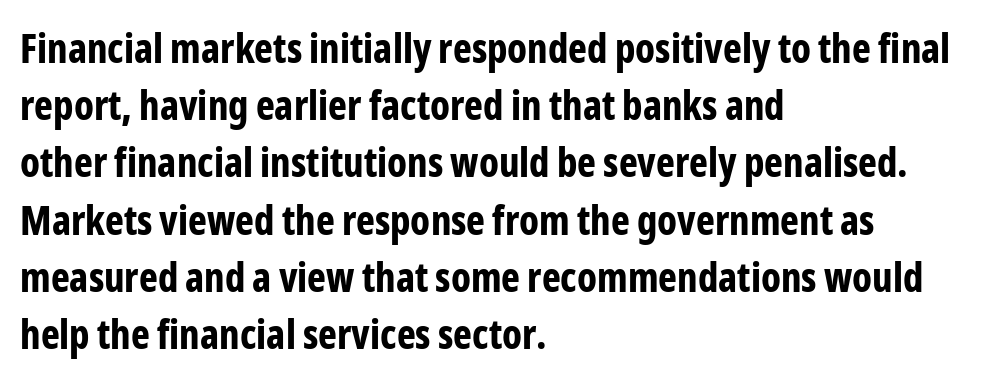
Heavy, bold letterforms. The block of text has a typical density, with ordinary space between rows. Left-aligned paragraph, ragged on the right. Inter-character spacing is left at the font's built-in metrics.
